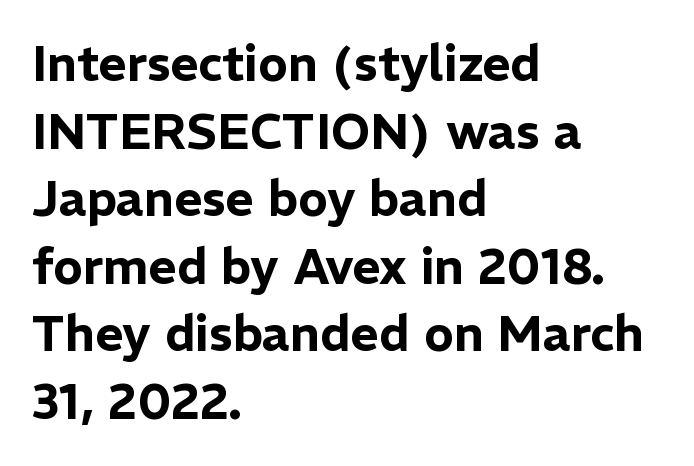
Q: Is the text italic (slanted)? A: No, it is upright.
Q: Is the typeface a serif or a sans-serif typeface? A: Sans-serif.
Q: Is the text underlined? A: No.
Q: How is the paragraph aligned? A: Left-aligned.
Q: Is the spacing between letters normal or unusually wide? A: Normal.
Q: Is the spacing between lines tight, normal or loose? A: Normal.
Q: Width (condensed, normal, or wide)? A: Normal.
Q: Stroke contrast? A: Low.
Q: x-height? A: Medium.
Q: Monospaced? A: No.
